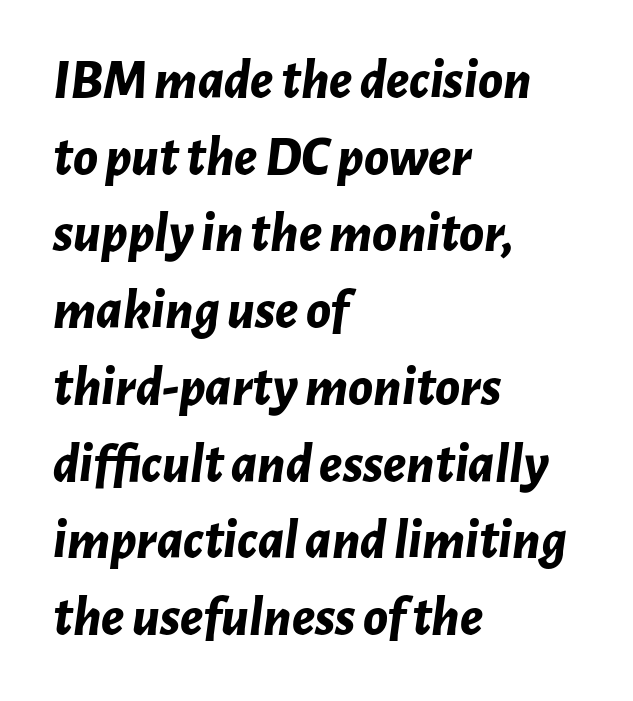
The image shows 56 px bold type, italic (leaning right); set left-aligned, normal line spacing (1.37x), normal letter spacing, not underlined; low stroke contrast and a medium x-height.
